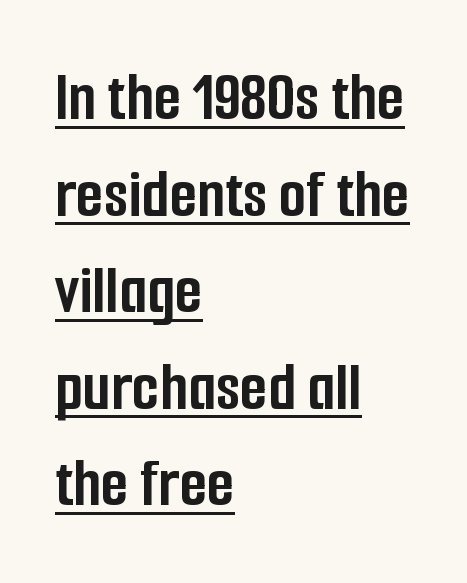
Q: Is the text bold? A: Yes.
Q: Is the text italic (slanted)? A: No, it is upright.
Q: Is the typeface a serif or a sans-serif typeface? A: Sans-serif.
Q: Is the text underlined? A: Yes.
Q: How is the paragraph aligned? A: Left-aligned.
Q: Is the spacing between letters normal or unusually wide? A: Normal.
Q: Is the spacing between lines tight, normal or loose? A: Normal.
Q: Width (condensed, normal, or wide)? A: Condensed.
Q: Stroke contrast? A: Low.
Q: x-height? A: Medium.
Q: Monospaced? A: No.
